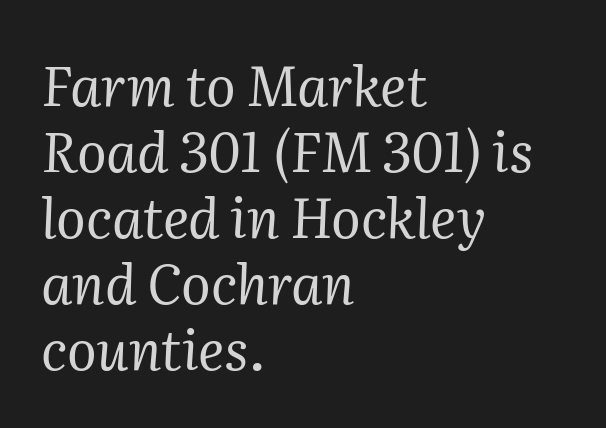
Letters rest on an invisible, unmarked baseline. The glyphs in this specimen are seriffed. The specimen reads as italic at a glance. There is no visible air inserted between adjacent glyphs. A classic flush-left, rag-right setting is used for this passage.
